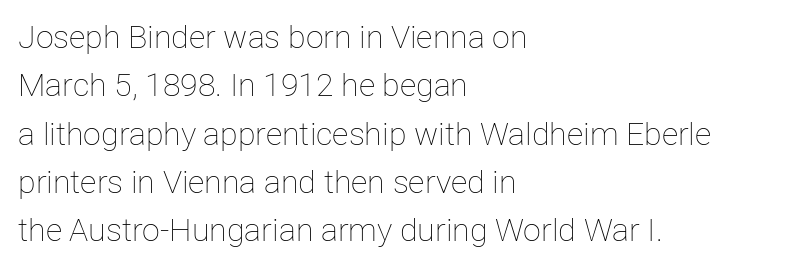
The image shows 32 px thin type, upright; set left-aligned, normal line spacing (1.51x), normal letter spacing, not underlined; low stroke contrast and a medium x-height.
